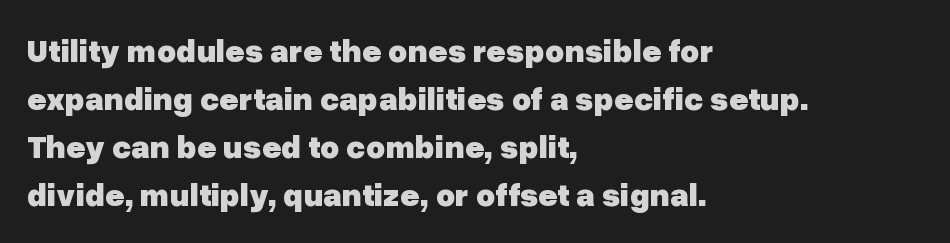
The image shows 33 px heavy sans-serif type, upright; set left-aligned, normal line spacing (1.45x), normal letter spacing, not underlined; low stroke contrast and a medium x-height.
